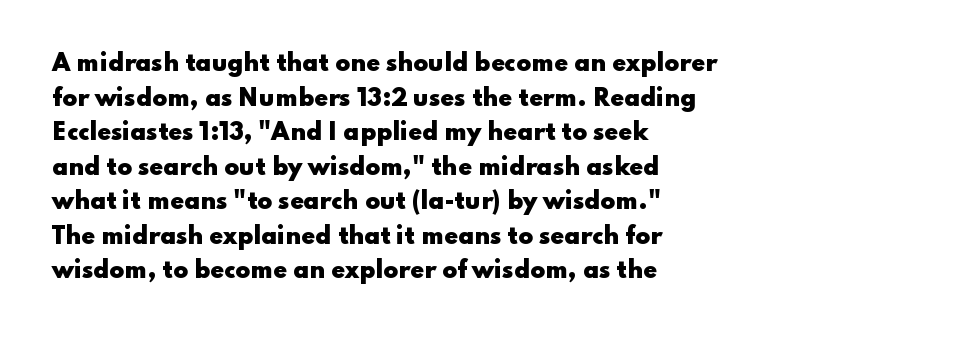
This sample uses an upright cut, with every glyph sitting square on the baseline. Whoever set this chose a conventional vertical rhythm. Students, note that the glyphs here touch the page at normal intervals. Strokes here are thick enough to call this a true bold.
